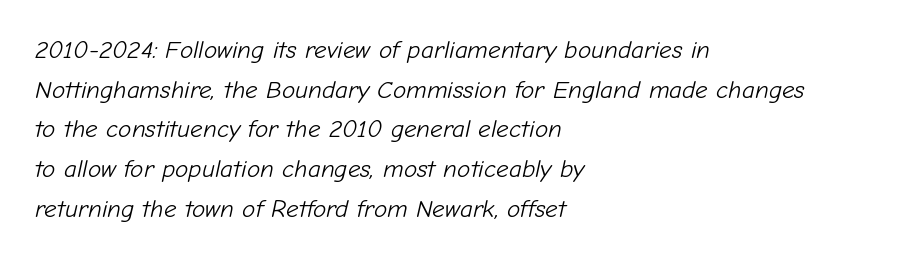
Q: Is the text bold? A: No.
Q: Is the text italic (slanted)? A: Yes, it leans right by about 12 degrees.
Q: Is the text underlined? A: No.
Q: How is the paragraph aligned? A: Left-aligned.
Q: Is the spacing between letters normal or unusually wide? A: Normal.
Q: Is the spacing between lines tight, normal or loose? A: Normal.
